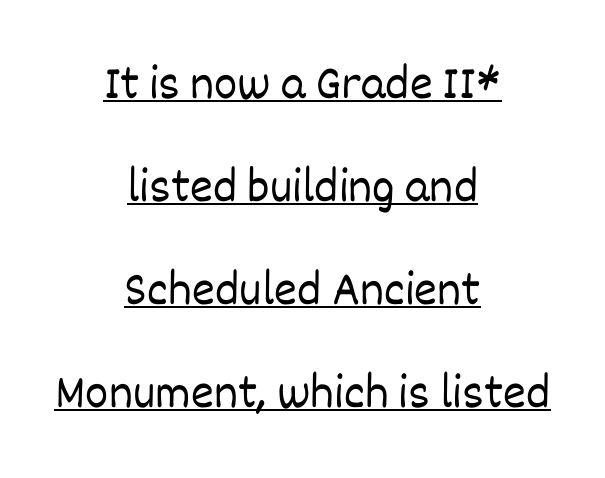
Q: Is the text bold? A: No.
Q: Is the text italic (slanted)? A: No, it is upright.
Q: Is the text underlined? A: Yes.
Q: How is the paragraph aligned? A: Centered.
Q: Is the spacing between letters normal or unusually wide? A: Normal.
Q: Is the spacing between lines tight, normal or loose? A: Loose.
Q: Width (condensed, normal, or wide)? A: Normal.
Q: Stroke contrast? A: Low.
Q: x-height? A: Large.
Q: Monospaced? A: No.
